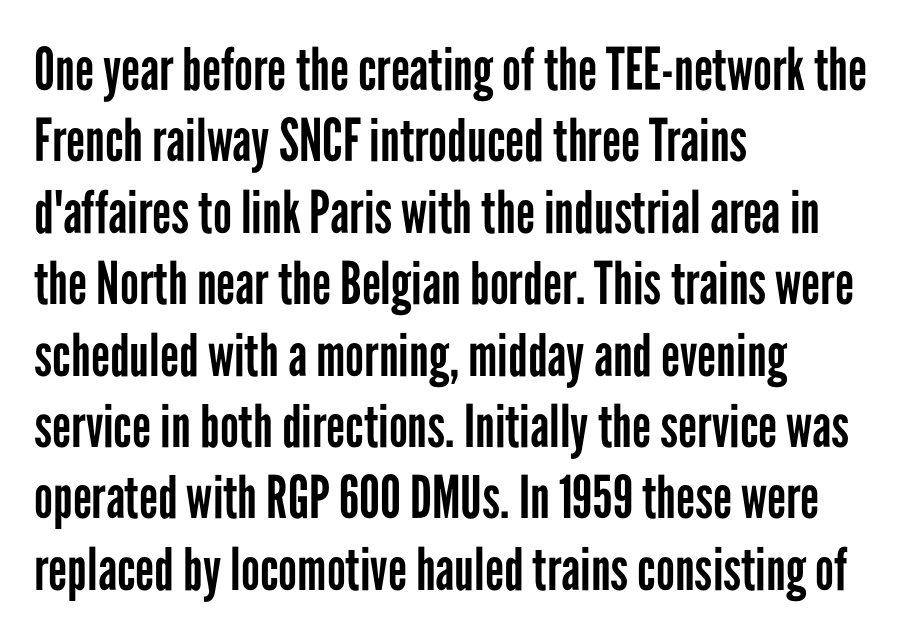
Character widths vary here, with narrow letters taking less room than wide ones. These lines were composed using upright roman letters. In CSS terms this would be text-align: left. Serifs: no, the terminals of the letterforms are clean. Any mark beneath the type? The region is blank. A light-to-regular cut is what we see here.
